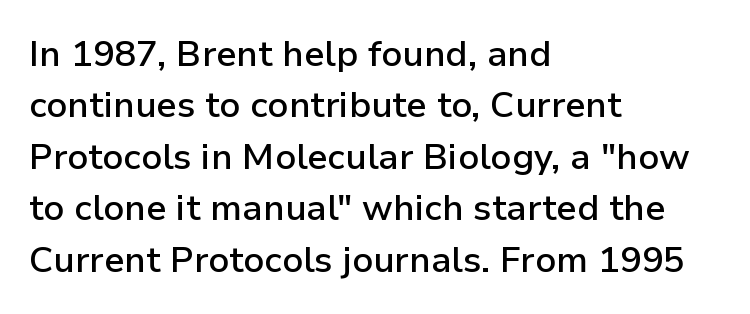
Q: Is the text bold? A: Semi-bold.
Q: Is the text italic (slanted)? A: No, it is upright.
Q: Is the typeface a serif or a sans-serif typeface? A: Sans-serif.
Q: Is the text underlined? A: No.
Q: How is the paragraph aligned? A: Left-aligned.
Q: Is the spacing between letters normal or unusually wide? A: Normal.
Q: Is the spacing between lines tight, normal or loose? A: Normal.
Q: Width (condensed, normal, or wide)? A: Normal.
Q: Stroke contrast? A: Low.
Q: x-height? A: Medium.
Q: Monospaced? A: No.
